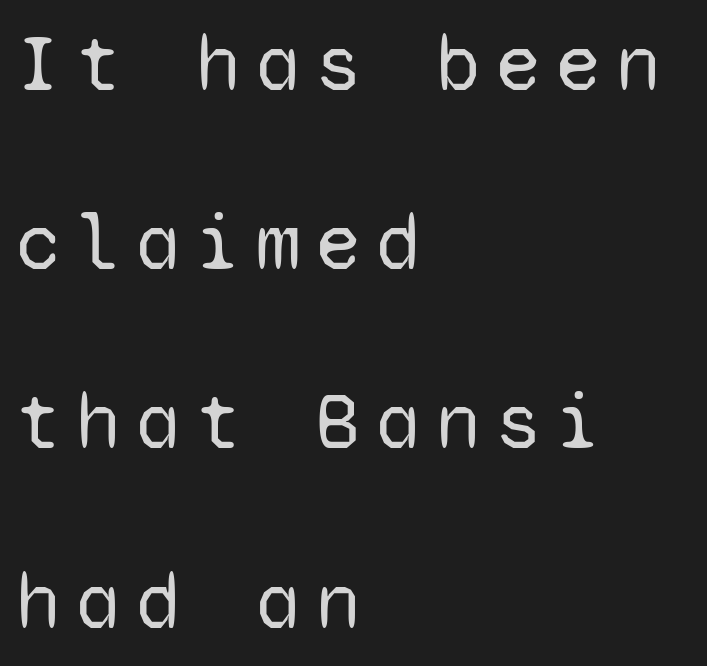
The image shows 80 px regular-weight sans-serif type, upright, monospaced; set left-aligned, loose line spacing (2.24x), unusually wide letter spacing (+0.2 em), not underlined; low stroke contrast and a medium x-height.
